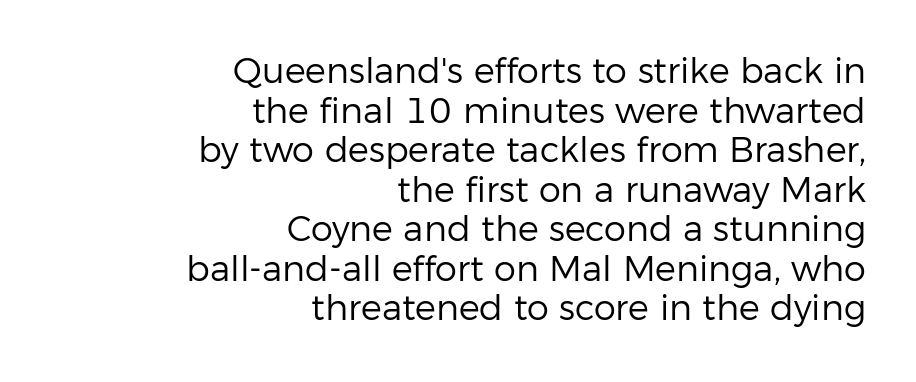
Inter-character spacing is left at the font's built-in metrics. These lines are composed in type without serifs. Each letter keeps its own natural width here, so spacing adapts to shape. In terms of posture, this sample is upright.
